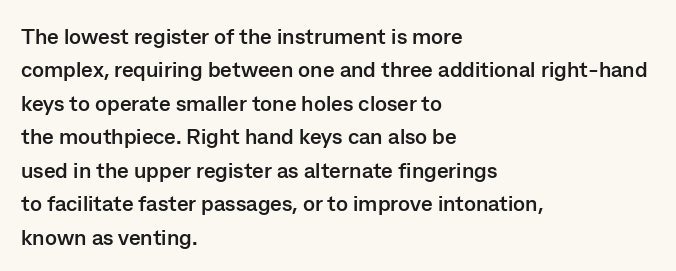
Q: Is the text bold? A: Yes.
Q: Is the text italic (slanted)? A: No, it is upright.
Q: Is the text underlined? A: No.
Q: How is the paragraph aligned? A: Left-aligned.
Q: Is the spacing between letters normal or unusually wide? A: Normal.
Q: Is the spacing between lines tight, normal or loose? A: Normal.
